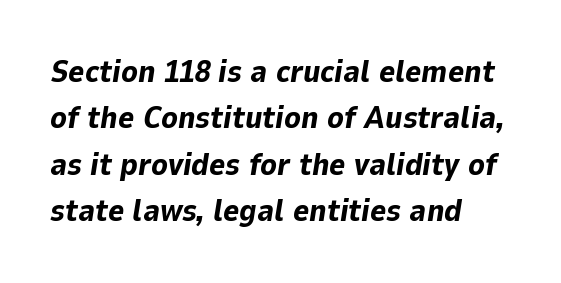
{"italic": "yes", "lean": "right", "slant_degrees": 9, "bold": "yes", "weight": "bold", "width": "normal", "stroke_contrast": "low", "x_height": "medium", "monospaced": "no", "underline": "no", "align": "left", "line_spacing": "normal", "line_spacing_ratio": 1.5, "letter_spacing": "normal", "letter_spacing_em": 0.0, "glyph_px": 31}
